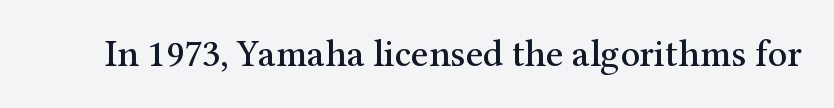
Q: Is the text italic (slanted)? A: No, it is upright.
Q: Is the typeface a serif or a sans-serif typeface? A: Serif.
Q: Is the text underlined? A: No.
Q: Is the spacing between letters normal or unusually wide? A: Normal.
Q: Width (condensed, normal, or wide)? A: Normal.
Q: Stroke contrast? A: Medium.
Q: x-height? A: Medium.
Q: Monospaced? A: No.
